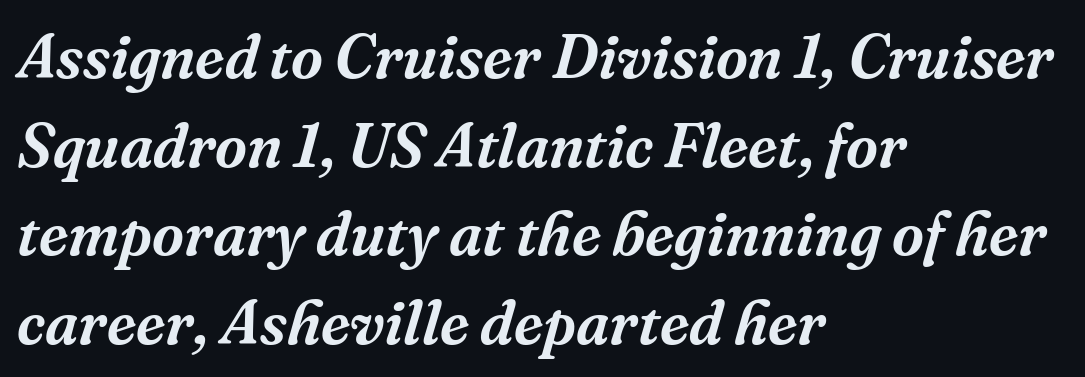
{"serif": "yes", "italic": "yes", "lean": "right", "slant_degrees": 16, "width": "normal", "stroke_contrast": "medium", "x_height": "medium", "monospaced": "no", "underline": "no", "align": "left", "line_spacing": "normal", "line_spacing_ratio": 1.43, "letter_spacing": "normal", "letter_spacing_em": 0.0, "glyph_px": 62}
